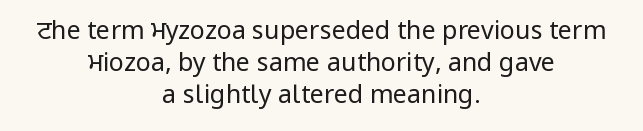
Unmarked baselines from the first word to the last. Every character sits straight up, as roman type does. The strokes are not fattened; the text isn't bold. Which margin do the lines hug? Neither — every line sits in the middle. Default kerning and tracking; the words read as compact shapes. The leading is moderate, giving the passage an even texture.
